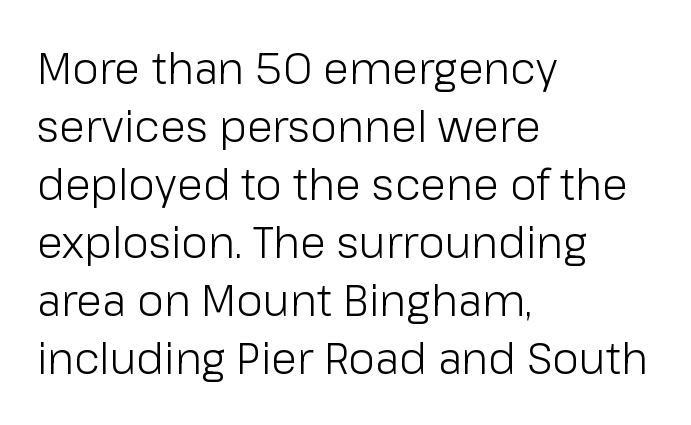
{"serif": "no", "italic": "no", "bold": "no", "weight": "light", "width": "normal", "stroke_contrast": "low", "x_height": "medium", "monospaced": "no", "underline": "no", "align": "left", "line_spacing": "normal", "line_spacing_ratio": 1.35, "letter_spacing": "normal", "letter_spacing_em": 0.0, "glyph_px": 43}
